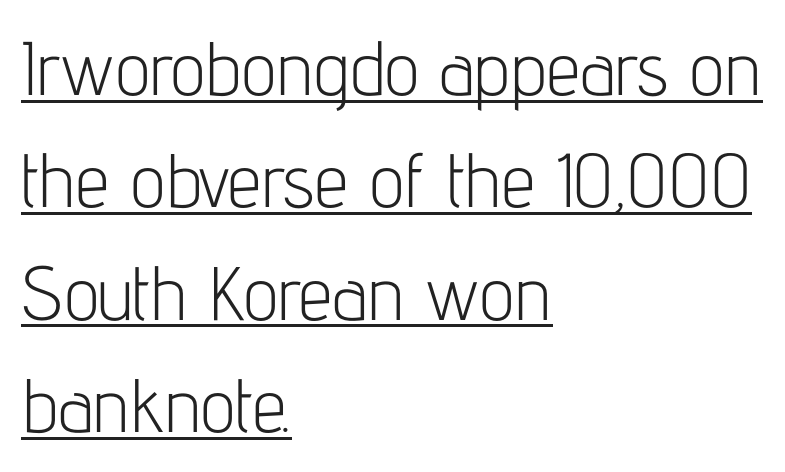
Q: Is the text bold? A: No.
Q: Is the text italic (slanted)? A: No, it is upright.
Q: Is the typeface a serif or a sans-serif typeface? A: Sans-serif.
Q: Is the text underlined? A: Yes.
Q: How is the paragraph aligned? A: Left-aligned.
Q: Is the spacing between letters normal or unusually wide? A: Normal.
Q: Is the spacing between lines tight, normal or loose? A: Normal.
Q: Width (condensed, normal, or wide)? A: Condensed.
Q: Stroke contrast? A: Low.
Q: x-height? A: Medium.
Q: Monospaced? A: No.
